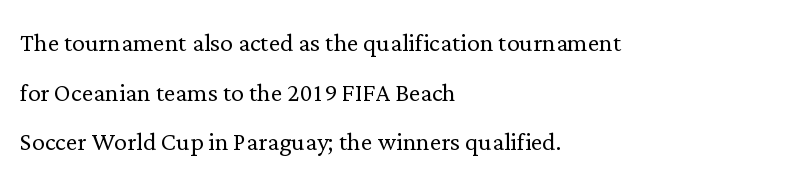
Q: Is the text bold? A: No.
Q: Is the text italic (slanted)? A: No, it is upright.
Q: Is the typeface a serif or a sans-serif typeface? A: Serif.
Q: Is the text underlined? A: No.
Q: How is the paragraph aligned? A: Left-aligned.
Q: Is the spacing between letters normal or unusually wide? A: Normal.
Q: Is the spacing between lines tight, normal or loose? A: Normal.
Q: Width (condensed, normal, or wide)? A: Normal.
Q: Stroke contrast? A: Low.
Q: x-height? A: Medium.
Q: Monospaced? A: No.
